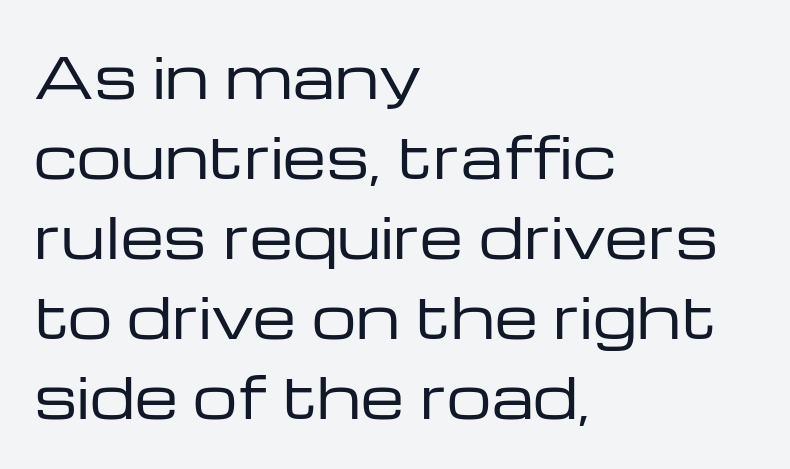
The image shows 56 px regular-weight, wide sans-serif type, upright; set left-aligned, normal line spacing (1.43x), normal letter spacing, not underlined; low stroke contrast and a medium x-height.
